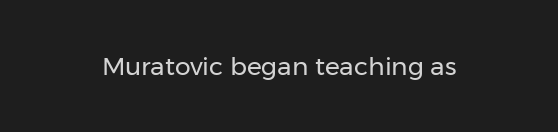
Q: Is the text bold? A: No.
Q: Is the text italic (slanted)? A: No, it is upright.
Q: Is the text underlined? A: No.
Q: Is the spacing between letters normal or unusually wide? A: Normal.
